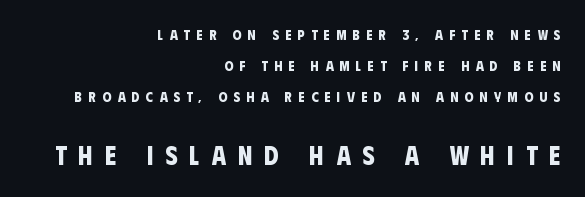
The image shows 26 px bold type; set right-aligned, loose line spacing (2.2x), unusually wide letter spacing (+0.46 em), not underlined; the second (bottom) block is 1.86x larger.
